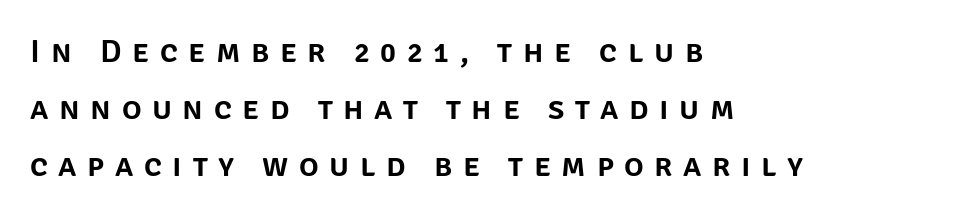
Q: Is the text italic (slanted)? A: No, it is upright.
Q: Is the typeface a serif or a sans-serif typeface? A: Sans-serif.
Q: Is the text underlined? A: No.
Q: How is the paragraph aligned? A: Left-aligned.
Q: Is the spacing between letters normal or unusually wide? A: Unusually wide.
Q: Width (condensed, normal, or wide)? A: Normal.
Q: Stroke contrast? A: Low.
Q: x-height? A: Large.
Q: Monospaced? A: No.
